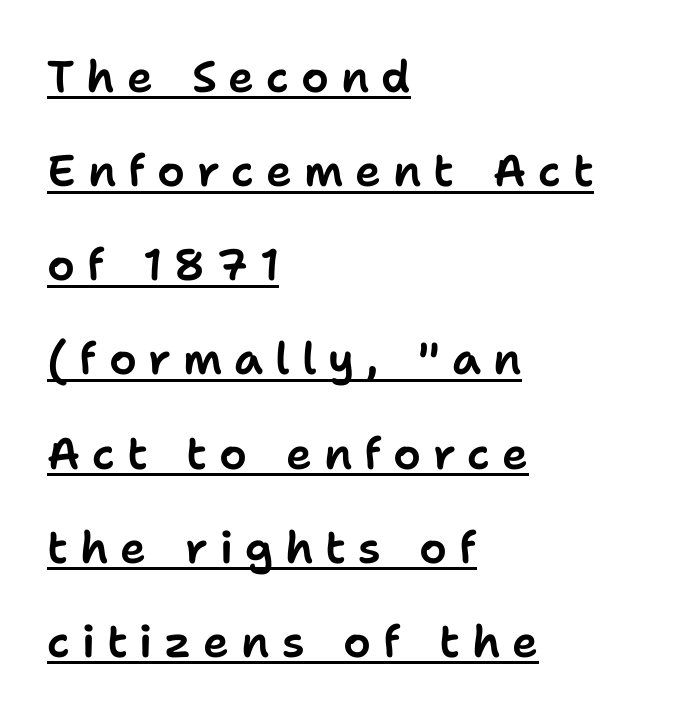
The image shows 44 px sans-serif type, upright; set left-aligned, loose line spacing (2.14x), unusually wide letter spacing (+0.27 em), underlined; low stroke contrast and a medium x-height.
